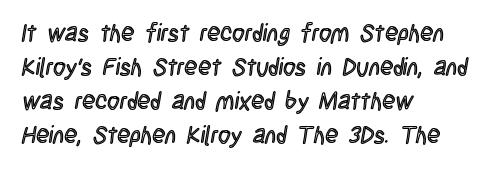
The image shows 24 px text type; set left-aligned, normal line spacing (1.42x), normal letter spacing, not underlined.
